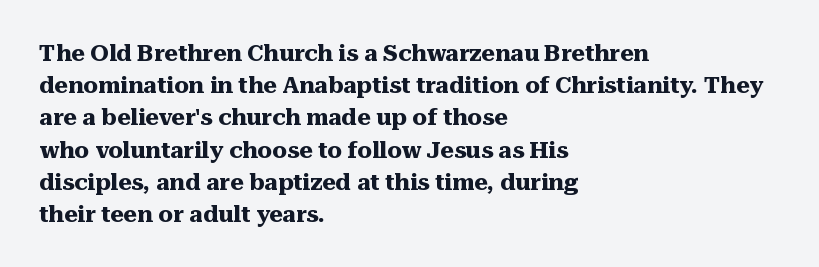
Teacher's note: observe the even left margin — that is flush-left alignment. Tracking here is standard; glyphs follow each other at the usual distance. Horizontal bands of white between lines are of average thickness. Is the type bold? Yes — the strokes are clearly thick and heavy. This is the regular roman posture of the typeface.
